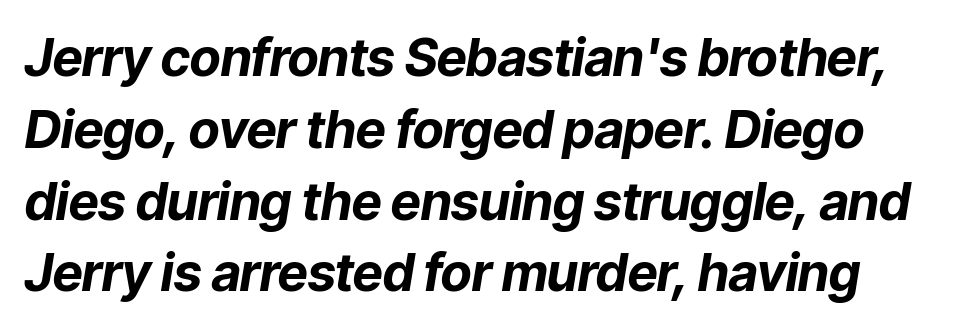
{"italic": "yes", "lean": "right", "slant_degrees": 9, "bold": "yes", "weight": "bold", "width": "normal", "stroke_contrast": "low", "x_height": "medium", "monospaced": "no", "underline": "no", "line_spacing": "normal", "line_spacing_ratio": 1.38, "letter_spacing": "normal", "letter_spacing_em": 0.0, "glyph_px": 52}
